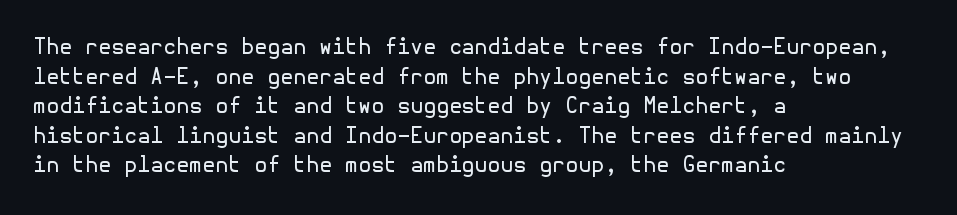
Quick note: underline off. Do the letters lean? They stand straight. The text block is weighted toward the left margin, trailing off unevenly rightward. This rendering leaves character spacing at its baseline value. Vertical spacing — default.
